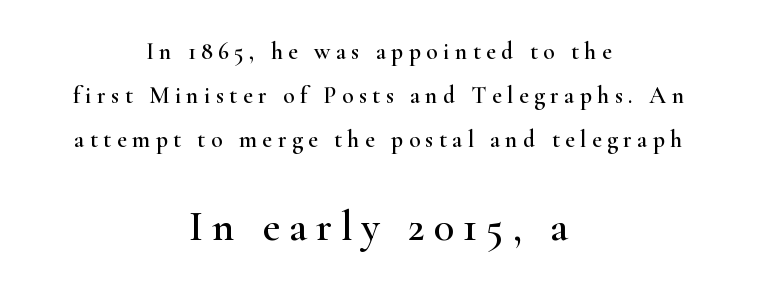
The image shows 42 px wide serif type, upright; set centered, line spacing 1.83x, unusually wide letter spacing (+0.22 em), not underlined; the second (bottom) block is 1.75x larger; high stroke contrast and a small x-height.
